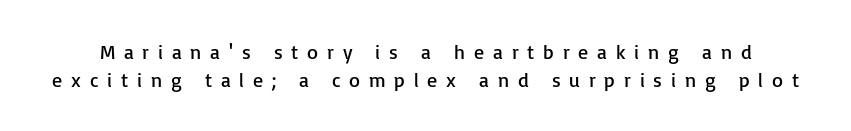
Characters follow at a spacing far wider than the type designer built in. Stroke mass is kept to a normal reading level or below. No word sits above an underline. If you measured baseline to baseline, you'd find a middling distance. Posture: straight, roman, zero tilt.
